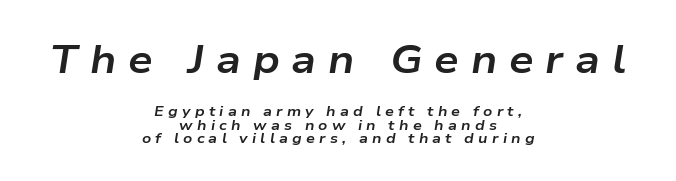
Substantial extra tracking has been applied to these lines. Baseline-to-baseline distance is barely more than the letter height. A centered setting, common on invitations and titles, is used for this passage. Has an underline been added? It has not. Slanted lettering throughout. The upper block of text is set noticeably larger than the block beneath it.
